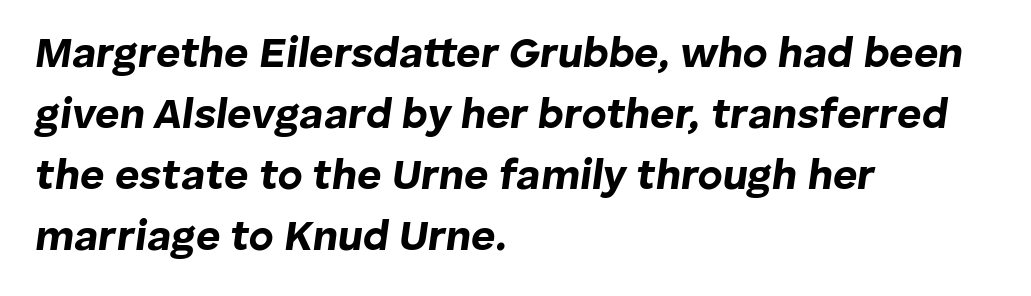
The image shows 42 px bold type, italic (leaning right); set left-aligned, normal line spacing (1.45x), normal letter spacing, not underlined; low stroke contrast and a medium x-height.
